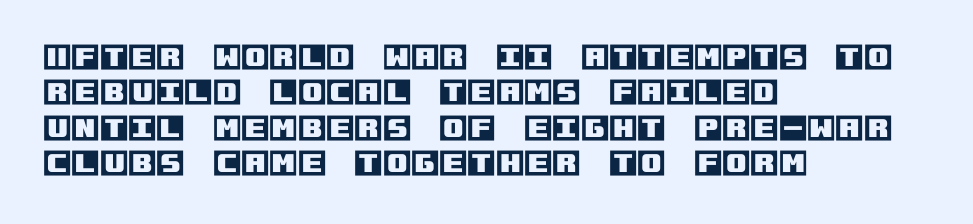
The image shows 29 px text type, upright; set left-aligned, line spacing 1.22x, normal letter spacing, not underlined; a large x-height.
